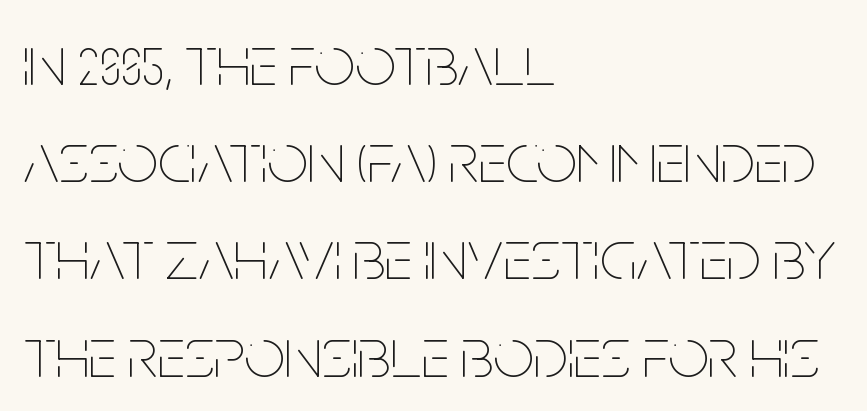
Reading down the column, the eye jumps a familiar distance to each next line. Line beginnings align vertically; line endings do not. Nothing heavy about these letters — not bold at all. Honestly, there is no underline to notice here at all. This is the regular roman posture of the typeface.
